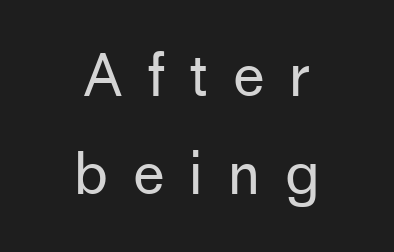
The image shows 57 px regular-weight sans-serif type, upright; set centered, line spacing 1.72x, unusually wide letter spacing (+0.42 em), not underlined; low stroke contrast and a medium x-height.
